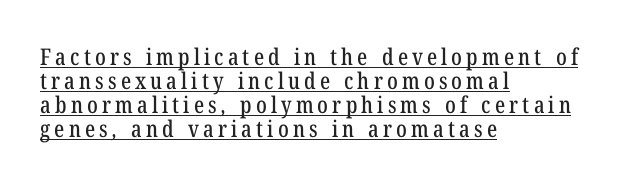
Is there much room between lines? No — they nearly touch. The compositor pushed each line to the left boundary. The face used here appears with an underline applied.
